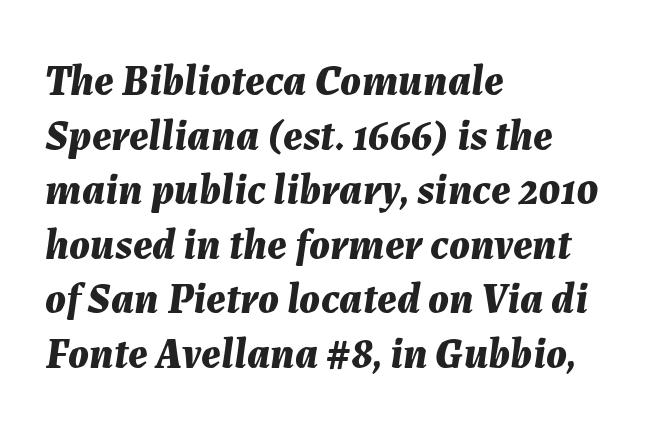
{"italic": "yes", "lean": "right", "slant_degrees": 7, "bold": "yes", "weight": "bold", "width": "normal", "stroke_contrast": "medium", "x_height": "medium", "monospaced": "no", "underline": "no", "align": "left", "line_spacing": "normal", "line_spacing_ratio": 1.27, "letter_spacing": "normal", "letter_spacing_em": 0.0, "glyph_px": 43}
